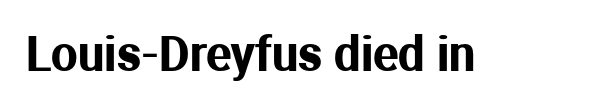
Note the varied advance widths — an 'i' is clearly narrower than an 'm'. Italic? Not at all — the glyphs are vertical. Does the type have serifs? No, each stem ends abruptly. The foot of each line stays bare and open. You could call the tracking neutral — neither tight nor loose.
